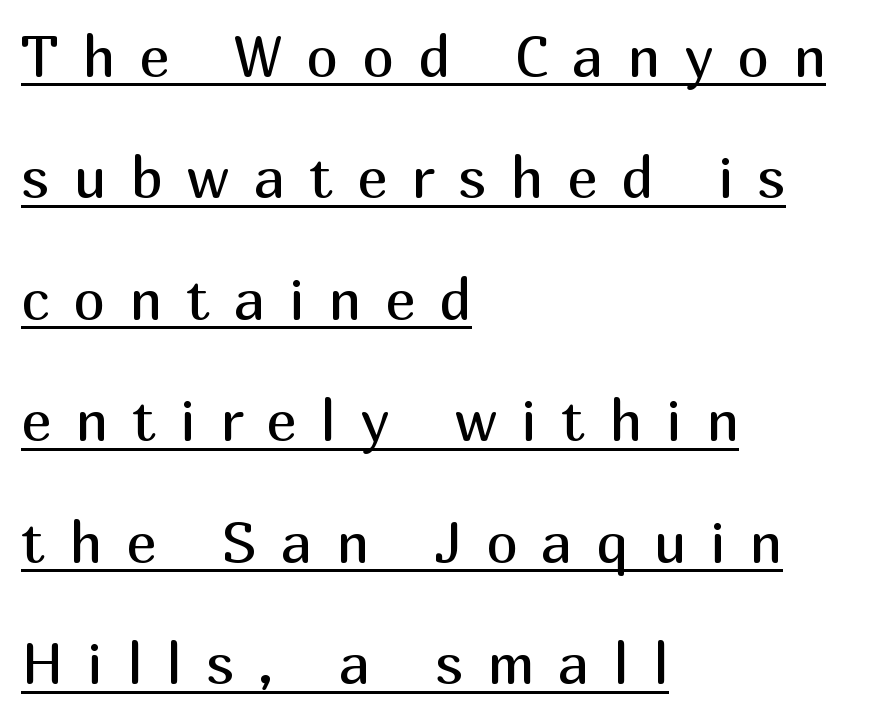
The image shows 57 px regular-weight sans-serif type, upright; set left-aligned, loose line spacing (2.13x), unusually wide letter spacing (+0.42 em), underlined; medium stroke contrast and a medium x-height.
